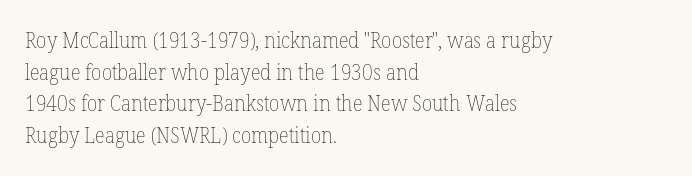
{"italic": "no", "bold": "no", "underline": "no", "align": "left", "line_spacing": "normal", "line_spacing_ratio": 1.51, "letter_spacing": "normal", "letter_spacing_em": 0.0, "glyph_px": 21}
